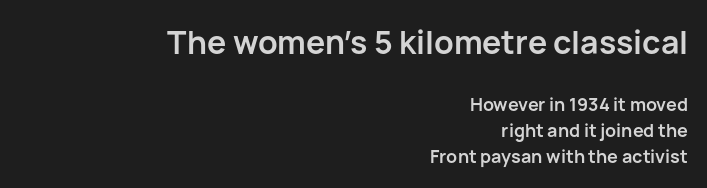
{"serif": "no", "italic": "no", "bold": "yes", "weight": "semibold", "width": "normal", "stroke_contrast": "low", "x_height": "medium", "monospaced": "no", "underline": "no", "align": "right", "line_spacing": "normal", "line_spacing_ratio": 1.44, "letter_spacing": "normal", "letter_spacing_em": 0.0, "larger_block": "first", "size_ratio": 1.78, "glyph_px": 32}
